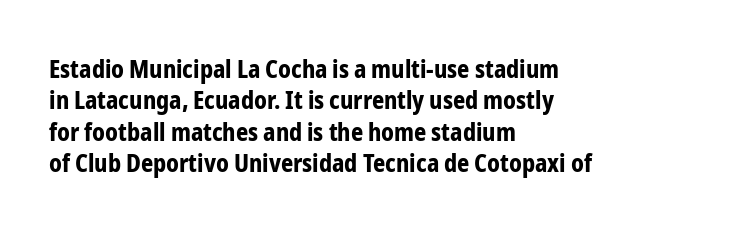
Caption: standard tracking, unaltered. In CSS terms this would be text-align: left. Unlike italic type, these characters show no tilt at all. A dark, heavy texture on the line: the type is bold.
